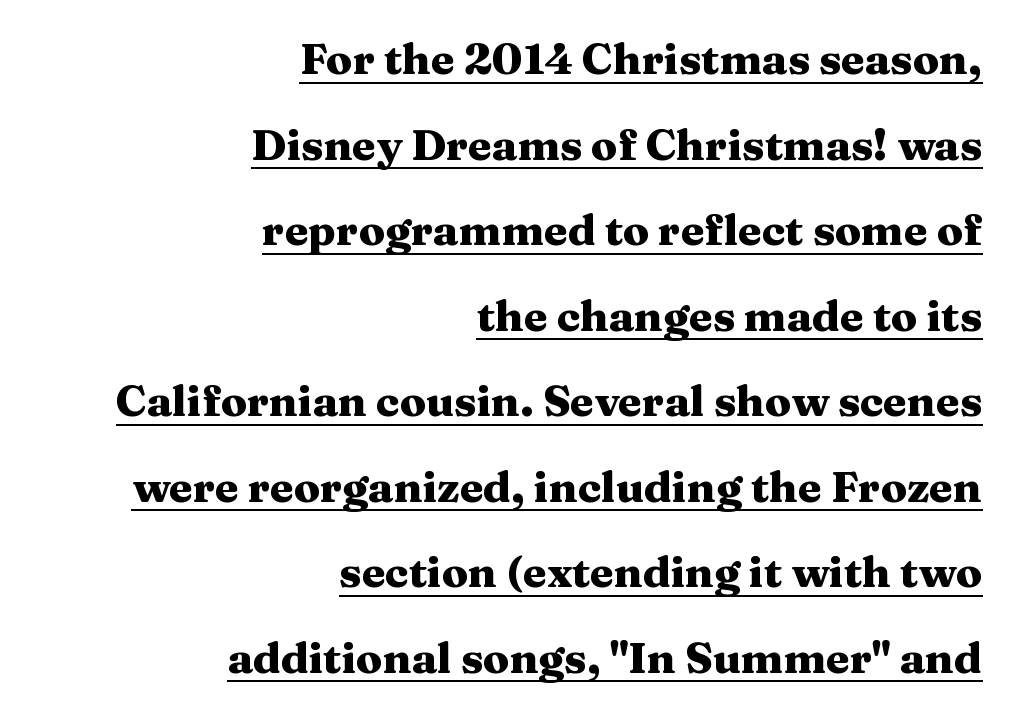
How are the letters spaced? Ordinarily, with no added tracking. Yep, those are serifs on the letters. Like a heading marked for emphasis, these lines bear an underscore. The ragged edge is on the left, which tells us the setting is flush right. Posture: vertical. Horizontal bands of white between lines are thick stripes.
